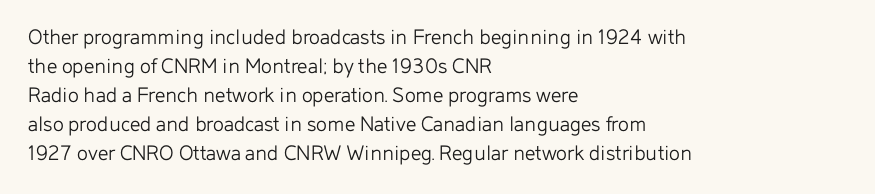
Q: Is the text bold? A: No.
Q: Is the text italic (slanted)? A: No, it is upright.
Q: Is the text underlined? A: No.
Q: How is the paragraph aligned? A: Left-aligned.
Q: Is the spacing between letters normal or unusually wide? A: Normal.
Q: Is the spacing between lines tight, normal or loose? A: Normal.
